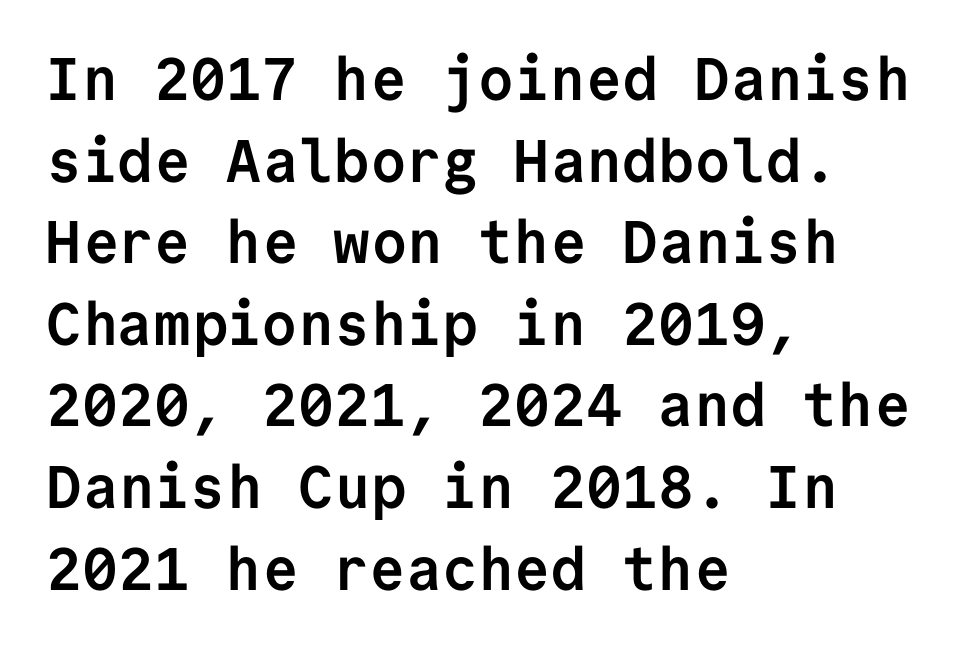
{"serif": "no", "italic": "no", "bold": "yes", "weight": "semibold", "width": "normal", "stroke_contrast": "low", "x_height": "medium", "monospaced": "yes", "underline": "no", "align": "left", "line_spacing": "normal", "line_spacing_ratio": 1.36, "letter_spacing": "normal", "letter_spacing_em": 0.0, "glyph_px": 60}
